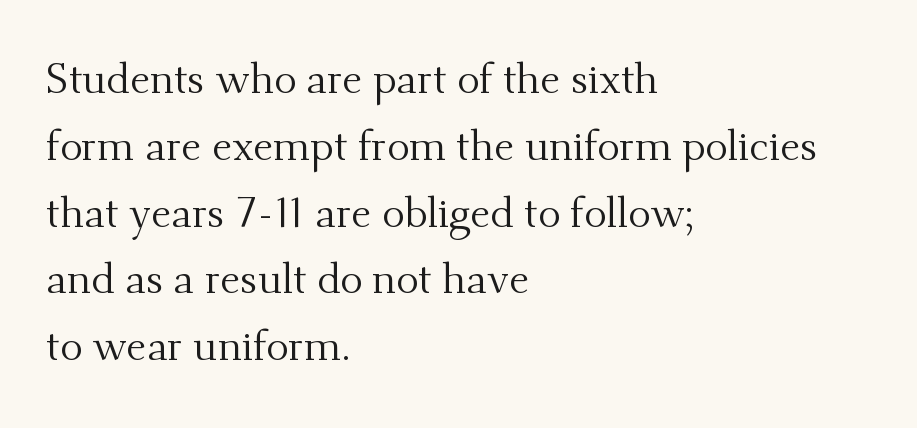
The image shows 42 px regular-weight serif type, upright; set left-aligned, normal line spacing (1.59x), normal letter spacing, not underlined; medium stroke contrast and a small x-height.
